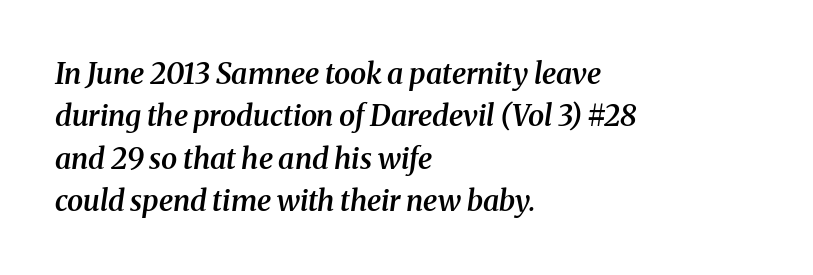
The image shows 29 px semibold serif type, italic (leaning right); set left-aligned, normal line spacing (1.46x), normal letter spacing, not underlined; medium stroke contrast and a medium x-height.
